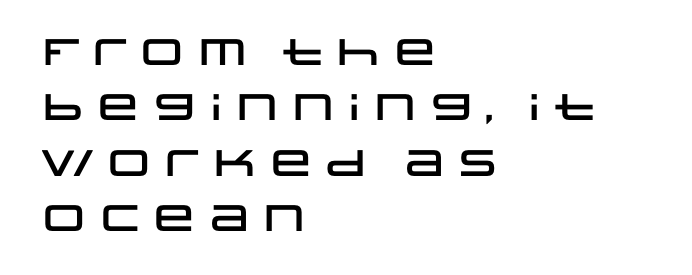
{"serif": "no", "italic": "no", "width": "wide", "stroke_contrast": "low", "x_height": "large", "monospaced": "no", "underline": "no", "align": "left", "line_spacing": "normal", "line_spacing_ratio": 1.5, "letter_spacing": "normal", "letter_spacing_em": 0.0, "glyph_px": 37}
